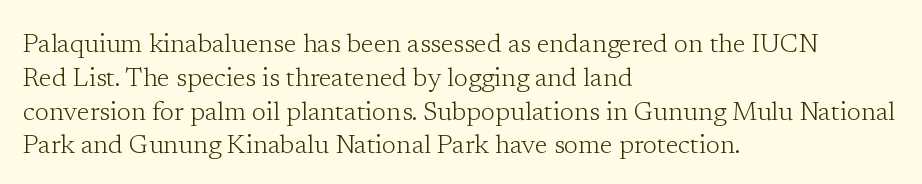
The image shows 26 px text type, upright; set left-aligned, normal line spacing (1.3x), normal letter spacing, not underlined.
